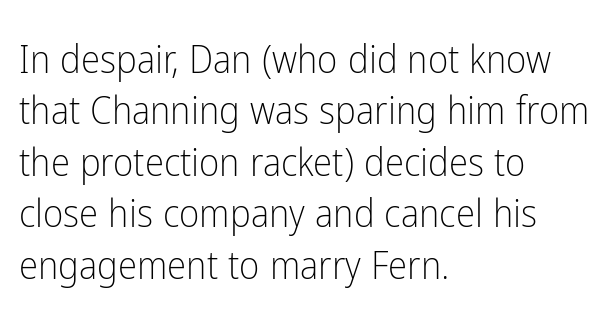
Q: Is the text bold? A: No.
Q: Is the text italic (slanted)? A: No, it is upright.
Q: Is the typeface a serif or a sans-serif typeface? A: Sans-serif.
Q: Is the text underlined? A: No.
Q: How is the paragraph aligned? A: Left-aligned.
Q: Is the spacing between letters normal or unusually wide? A: Normal.
Q: Is the spacing between lines tight, normal or loose? A: Normal.
Q: Width (condensed, normal, or wide)? A: Condensed.
Q: Stroke contrast? A: Low.
Q: x-height? A: Medium.
Q: Monospaced? A: No.
